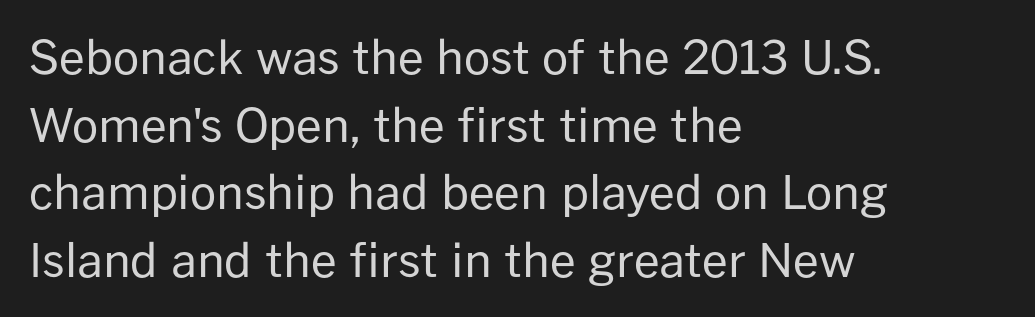
The image shows 46 px regular-weight sans-serif type, upright; set left-aligned, normal line spacing (1.47x), normal letter spacing, not underlined; low stroke contrast and a medium x-height.
